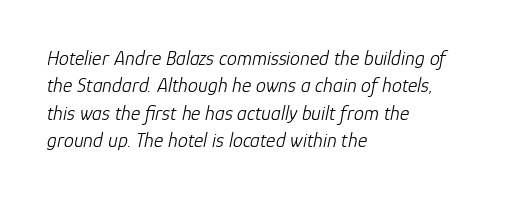
{"italic": "yes", "lean": "right", "slant_degrees": 12, "bold": "no", "underline": "no", "align": "left", "line_spacing": "normal", "line_spacing_ratio": 1.37, "letter_spacing": "normal", "letter_spacing_em": 0.0, "glyph_px": 20}
